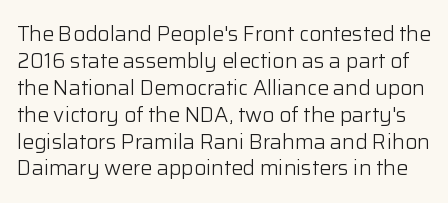
{"italic": "no", "bold": "no", "underline": "no", "line_spacing": "normal", "line_spacing_ratio": 1.28, "letter_spacing": "normal", "letter_spacing_em": 0.0, "glyph_px": 21}
